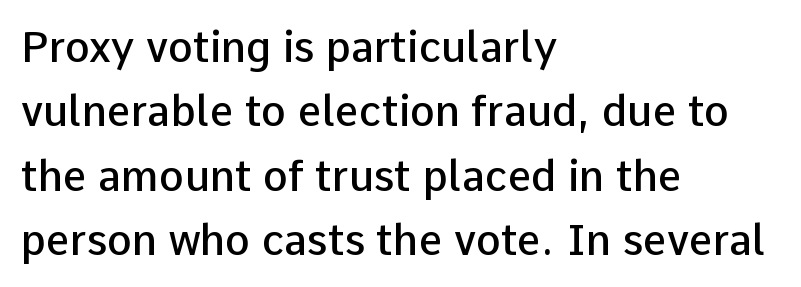
Q: Is the text bold? A: Semi-bold.
Q: Is the text italic (slanted)? A: No, it is upright.
Q: Is the typeface a serif or a sans-serif typeface? A: Sans-serif.
Q: Is the text underlined? A: No.
Q: How is the paragraph aligned? A: Left-aligned.
Q: Is the spacing between letters normal or unusually wide? A: Normal.
Q: Is the spacing between lines tight, normal or loose? A: Normal.
Q: Width (condensed, normal, or wide)? A: Normal.
Q: Stroke contrast? A: Low.
Q: x-height? A: Medium.
Q: Monospaced? A: No.
